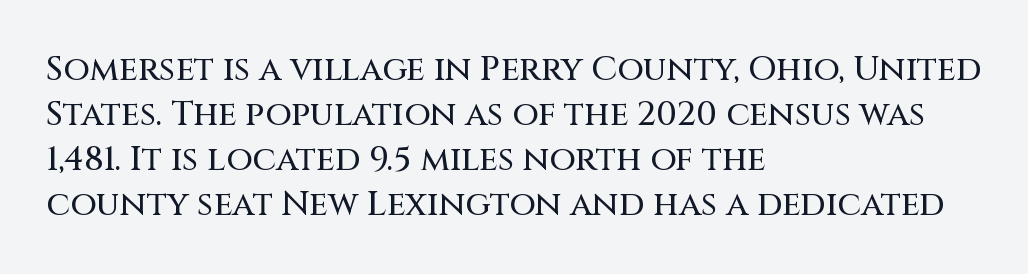
Q: Is the text italic (slanted)? A: No, it is upright.
Q: Is the typeface a serif or a sans-serif typeface? A: Sans-serif.
Q: Is the text underlined? A: No.
Q: How is the paragraph aligned? A: Left-aligned.
Q: Is the spacing between letters normal or unusually wide? A: Normal.
Q: Is the spacing between lines tight, normal or loose? A: Normal.
Q: Width (condensed, normal, or wide)? A: Normal.
Q: Stroke contrast? A: Medium.
Q: x-height? A: Large.
Q: Monospaced? A: No.
